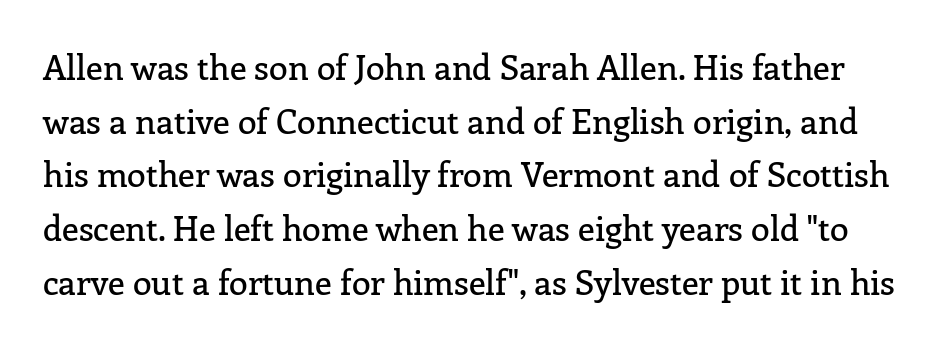
Unmarked baselines from the first word to the last. Each letter keeps its own natural width here, so spacing adapts to shape. The rendering shows small feet on the letterforms — a serif design. The axis of the letterforms is exactly vertical. What stands out about the letter spacing? Nothing — it is the standard amount. Leading: standard.
